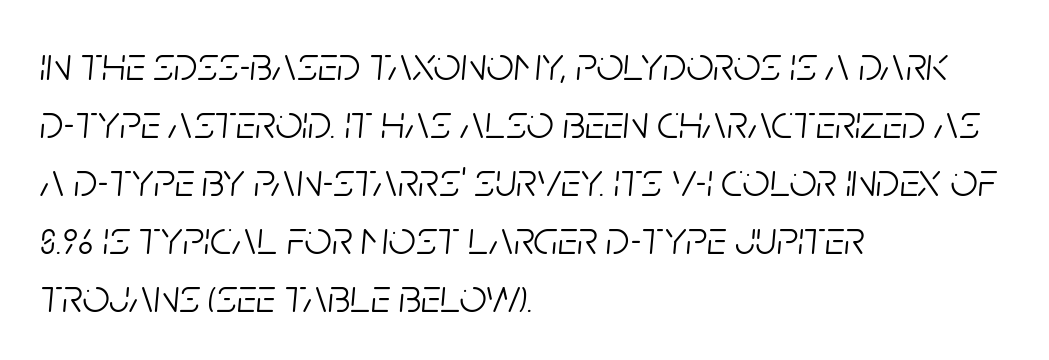
Q: Is the text bold? A: No.
Q: Is the text italic (slanted)? A: Yes, it leans right by about 5 degrees.
Q: Is the text underlined? A: No.
Q: How is the paragraph aligned? A: Left-aligned.
Q: Is the spacing between letters normal or unusually wide? A: Normal.
Q: Width (condensed, normal, or wide)? A: Condensed.
Q: Stroke contrast? A: Low.
Q: x-height? A: Large.
Q: Monospaced? A: No.
